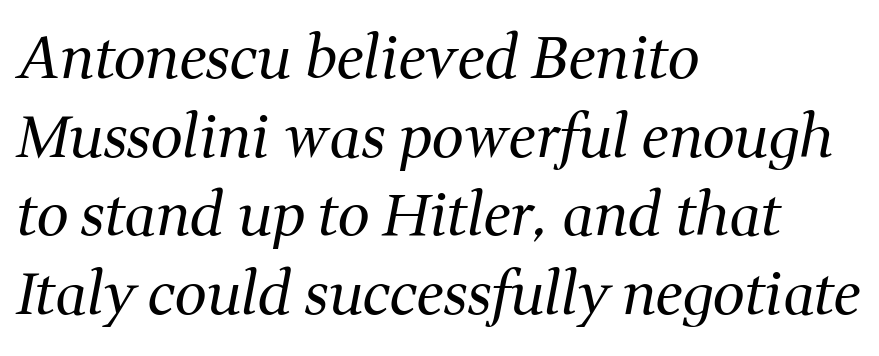
Is there much room between lines? A standard amount, neither cramped nor airy. A quiet, ordinary-to-light weight characterises the typeface. These lines are rendered in a variable-pitch font. Nothing unusual about the tracking: characters are spaced as the font intends.
